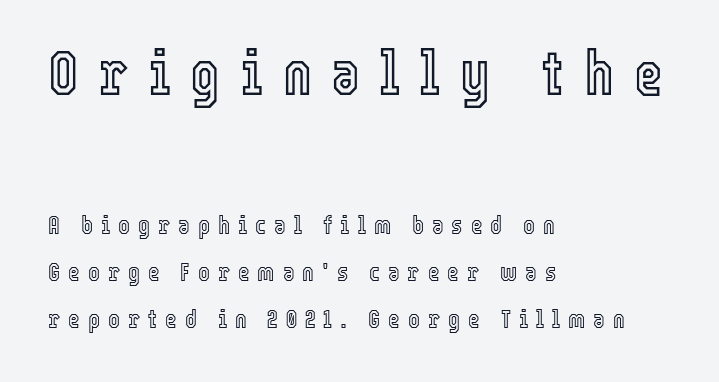
The image shows 62 px condensed type, upright; set left-aligned, line spacing 1.89x, unusually wide letter spacing (+0.32 em), not underlined; the first (top) block is 2.48x larger; a medium x-height.
